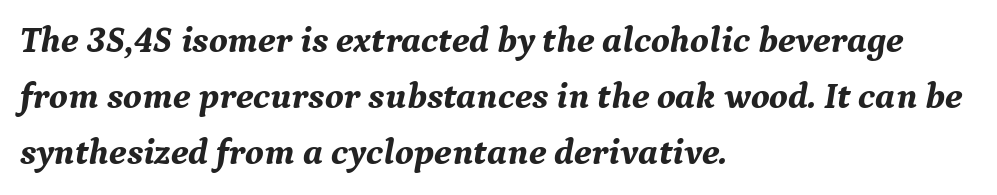
Compared with typical body copy, the letter spacing here is the same. Just letters on the line, the space beneath them empty. Is this a sans? No — the strokes have serifs. In CSS terms this would be text-align: left. Character widths vary here, with narrow letters taking less room than wide ones.
